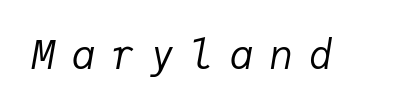
The image shows 40 px regular-weight type, italic (leaning right), monospaced; set unusually wide letter spacing (+0.39 em), not underlined; low stroke contrast and a medium x-height.
